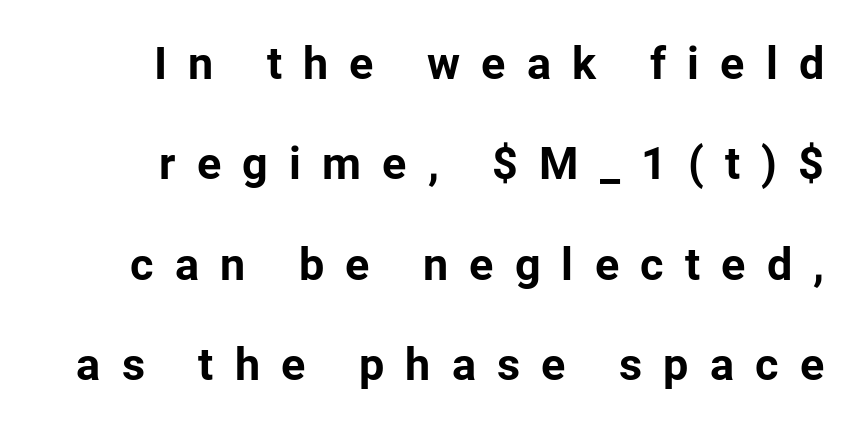
Q: Is the text bold? A: Yes.
Q: Is the text italic (slanted)? A: No, it is upright.
Q: Is the typeface a serif or a sans-serif typeface? A: Sans-serif.
Q: Is the text underlined? A: No.
Q: Is the spacing between letters normal or unusually wide? A: Unusually wide.
Q: Is the spacing between lines tight, normal or loose? A: Loose.
Q: Width (condensed, normal, or wide)? A: Normal.
Q: Stroke contrast? A: Low.
Q: x-height? A: Medium.
Q: Monospaced? A: No.
